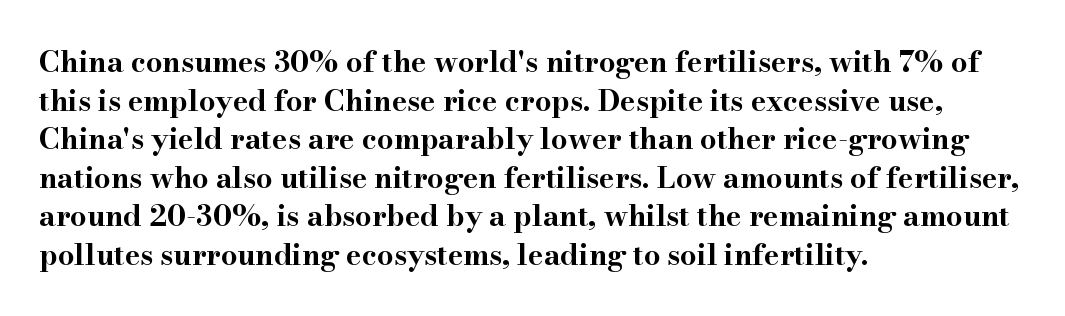
Q: Is the text bold? A: Yes.
Q: Is the text italic (slanted)? A: No, it is upright.
Q: Is the typeface a serif or a sans-serif typeface? A: Serif.
Q: Is the text underlined? A: No.
Q: How is the paragraph aligned? A: Left-aligned.
Q: Is the spacing between letters normal or unusually wide? A: Normal.
Q: Is the spacing between lines tight, normal or loose? A: Normal.
Q: Width (condensed, normal, or wide)? A: Wide.
Q: Stroke contrast? A: High.
Q: x-height? A: Small.
Q: Monospaced? A: No.
